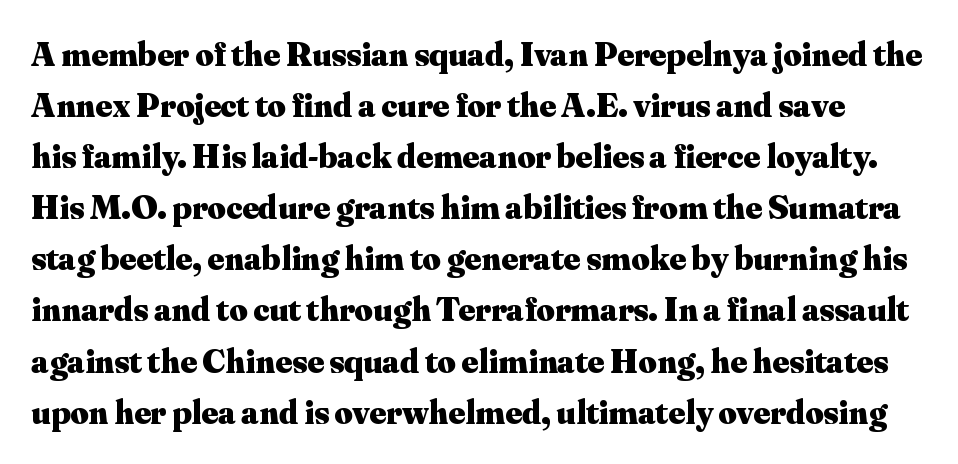
Q: Is the text bold? A: Yes.
Q: Is the text italic (slanted)? A: No, it is upright.
Q: Is the typeface a serif or a sans-serif typeface? A: Serif.
Q: Is the text underlined? A: No.
Q: Is the spacing between letters normal or unusually wide? A: Normal.
Q: Is the spacing between lines tight, normal or loose? A: Normal.
Q: Width (condensed, normal, or wide)? A: Normal.
Q: Stroke contrast? A: Medium.
Q: x-height? A: Small.
Q: Monospaced? A: No.
